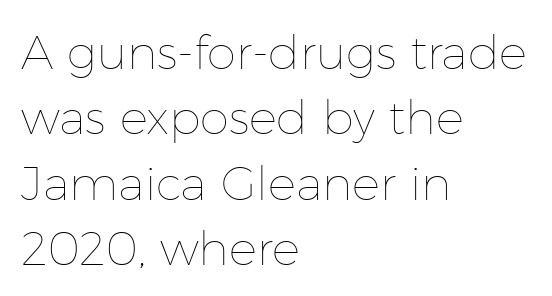
{"italic": "no", "bold": "no", "weight": "thin", "width": "normal", "stroke_contrast": "low", "x_height": "medium", "monospaced": "no", "underline": "no", "align": "left", "line_spacing": "normal", "line_spacing_ratio": 1.39, "letter_spacing": "normal", "letter_spacing_em": 0.0, "glyph_px": 47}
